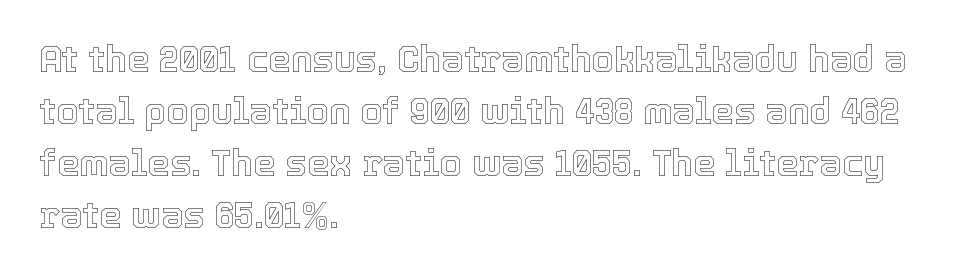
This sample has the flowing, uneven cadence of proportional lettering. The type sits square on the baseline with zero lean. Decoration check: the copy has no underline. Horizontal bands of white between lines are of average thickness. Characters follow at the spacing the type designer built in.
